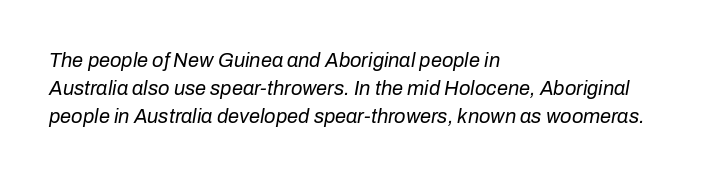
Observe the lean: these are italic letterforms. Ink coverage per letter is moderate at most. The letters sit at their default tracking, neither squeezed nor spread. This rendering uses left alignment, leaving the right contour irregular. Unmarked baselines from the first word to the last. Regular leading.
